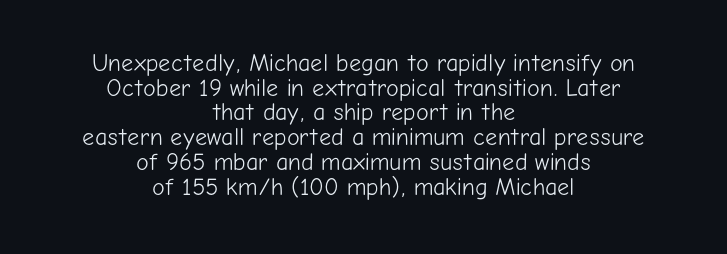
Q: Is the text bold? A: No.
Q: Is the text italic (slanted)? A: No, it is upright.
Q: Is the text underlined? A: No.
Q: How is the paragraph aligned? A: Centered.
Q: Is the spacing between letters normal or unusually wide? A: Normal.
Q: Is the spacing between lines tight, normal or loose? A: Tight.
